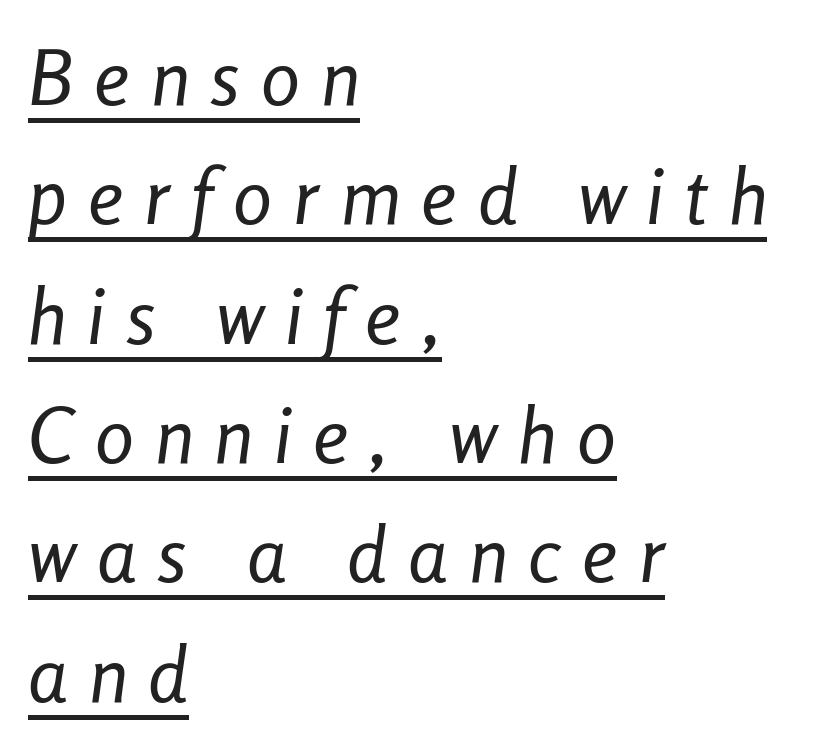
Q: Is the text bold? A: No.
Q: Is the text italic (slanted)? A: Yes, it leans right by about 8 degrees.
Q: Is the text underlined? A: Yes.
Q: How is the paragraph aligned? A: Left-aligned.
Q: Is the spacing between letters normal or unusually wide? A: Unusually wide.
Q: Is the spacing between lines tight, normal or loose? A: Normal.
Q: Width (condensed, normal, or wide)? A: Condensed.
Q: Stroke contrast? A: Low.
Q: x-height? A: Medium.
Q: Monospaced? A: No.
